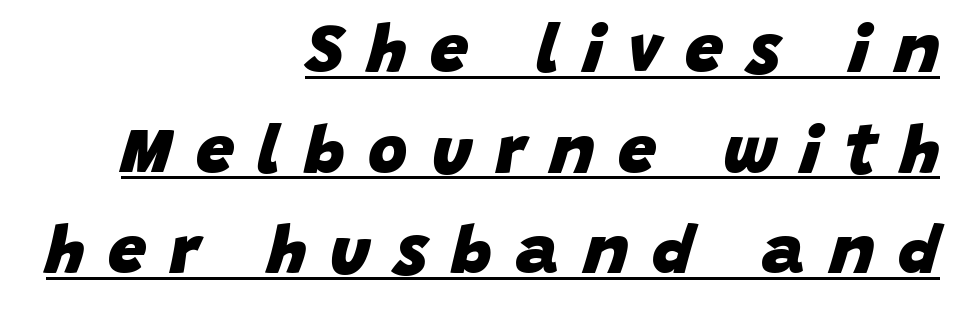
The image shows 68 px heavy type, italic (leaning right); set right-aligned, normal line spacing (1.48x), unusually wide letter spacing (+0.35 em), underlined; low stroke contrast and a large x-height.
